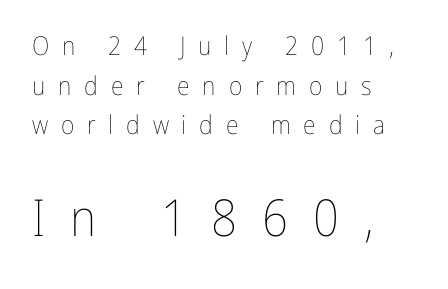
{"italic": "no", "bold": "no", "weight": "thin", "width": "condensed", "stroke_contrast": "low", "x_height": "medium", "monospaced": "no", "underline": "no", "align": "left", "line_spacing": "normal", "line_spacing_ratio": 1.52, "letter_spacing": "wide", "letter_spacing_em": 0.49, "larger_block": "second", "size_ratio": 1.96, "glyph_px": 51}
